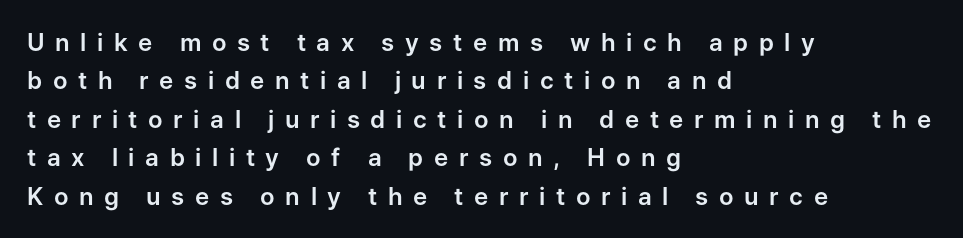
Rows of type keep a routine distance in the vertical direction. This sample uses expanded letter spacing, leaving extra air between glyphs. Reading down the block, your eye returns to a fixed left position each line. Any mark beneath the type? The region is blank. The specimen reads as upright at a glance.
